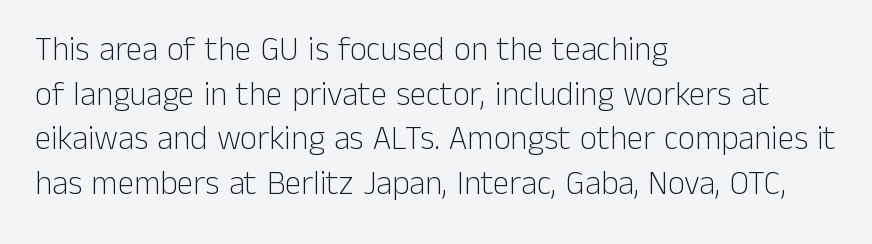
Q: Is the text bold? A: No.
Q: Is the text italic (slanted)? A: No, it is upright.
Q: Is the typeface a serif or a sans-serif typeface? A: Sans-serif.
Q: Is the text underlined? A: No.
Q: How is the paragraph aligned? A: Left-aligned.
Q: Is the spacing between letters normal or unusually wide? A: Normal.
Q: Is the spacing between lines tight, normal or loose? A: Normal.
Q: Width (condensed, normal, or wide)? A: Normal.
Q: Stroke contrast? A: Low.
Q: x-height? A: Medium.
Q: Monospaced? A: No.
